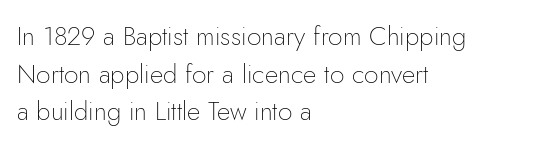
{"italic": "no", "bold": "no", "underline": "no", "align": "left", "line_spacing": "normal", "line_spacing_ratio": 1.45, "letter_spacing": "normal", "letter_spacing_em": 0.0, "glyph_px": 26}
